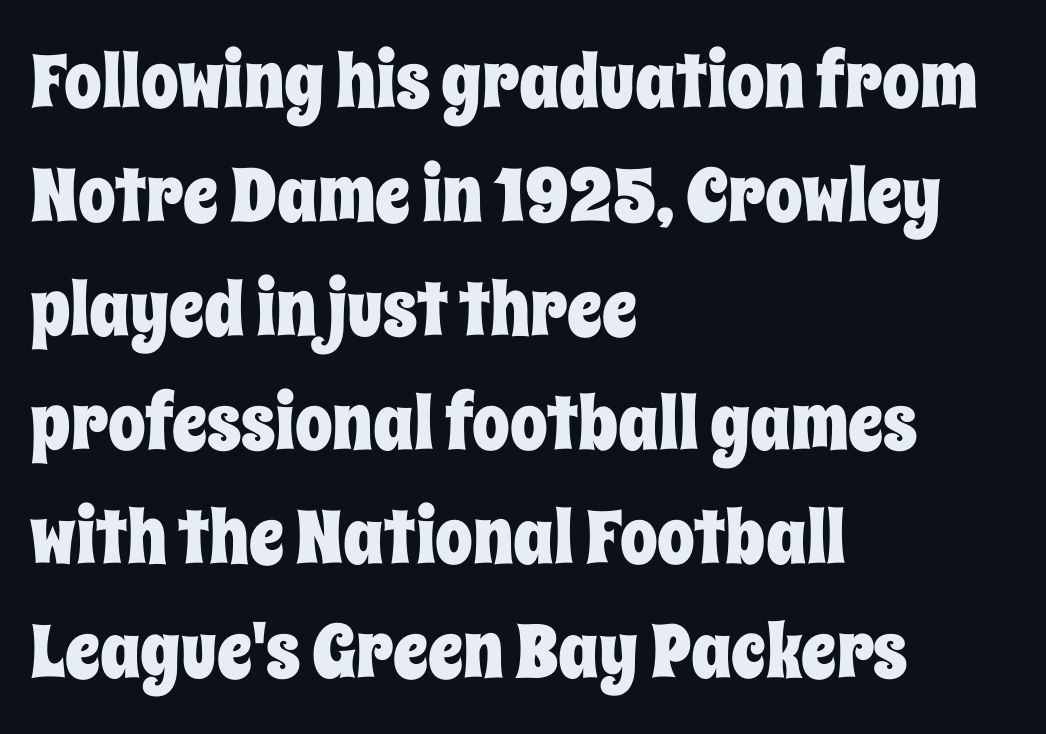
Here the designer chose a conventional face with non-uniform glyph widths. Upright lettering throughout. Is there much room between lines? A standard amount, neither cramped nor airy. The text block is weighted toward the left margin, trailing off unevenly rightward. The glyphs are unaccompanied by any horizontal stroke below them. A typesetter would call this zero additional tracking.
